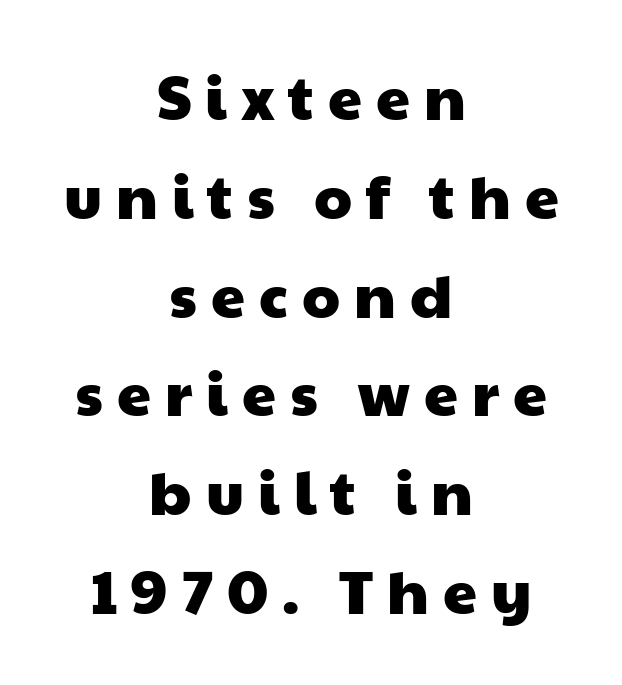
The image shows 61 px wide sans-serif type; set centered, normal line spacing (1.62x), unusually wide letter spacing (+0.23 em), not underlined; low stroke contrast and a medium x-height.
